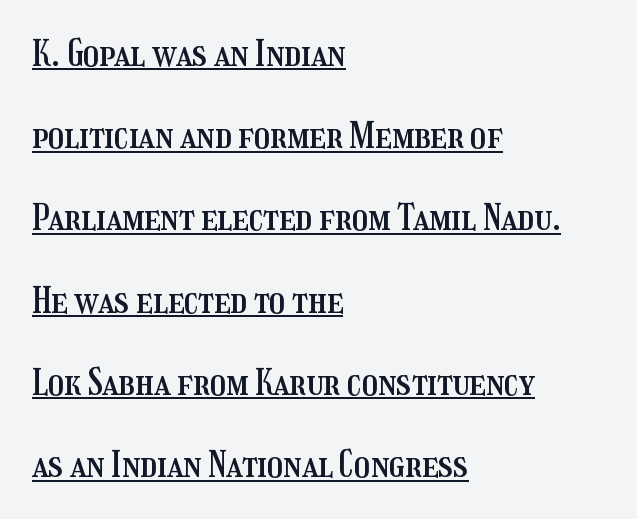
{"italic": "no", "width": "condensed", "stroke_contrast": "medium", "x_height": "medium", "monospaced": "no", "underline": "yes", "align": "left", "line_spacing": "loose", "line_spacing_ratio": 2.35, "letter_spacing": "normal", "letter_spacing_em": 0.0, "glyph_px": 35}
